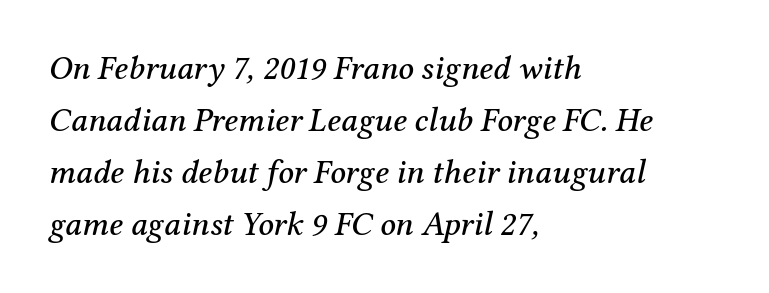
{"serif": "yes", "italic": "yes", "lean": "right", "slant_degrees": 12, "width": "normal", "stroke_contrast": "medium", "x_height": "medium", "monospaced": "no", "underline": "no", "align": "left", "line_spacing": "normal", "line_spacing_ratio": 1.53, "letter_spacing": "normal", "letter_spacing_em": 0.0, "glyph_px": 34}
